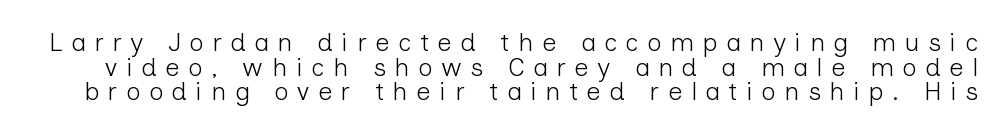
{"italic": "no", "bold": "no", "underline": "no", "line_spacing": "tight", "line_spacing_ratio": 0.99, "letter_spacing": "wide", "letter_spacing_em": 0.35, "glyph_px": 25}
